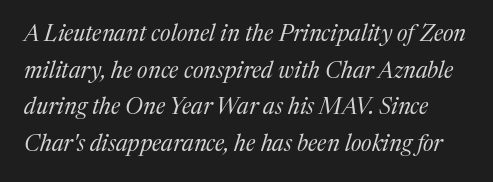
{"italic": "yes", "lean": "right", "slant_degrees": 17, "bold": "no", "underline": "no", "line_spacing": "normal", "line_spacing_ratio": 1.59, "letter_spacing": "normal", "letter_spacing_em": 0.0, "glyph_px": 23}
